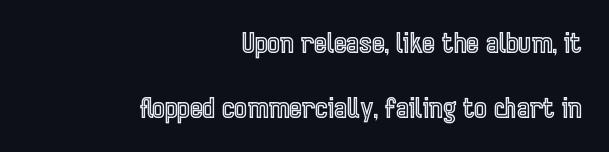
The passage shown is not underscored anywhere. Notice how the passage keeps a crisp vertical edge on the right only. The line-height multiplier appears high, well above default. The type sits square on the baseline with zero lean.
